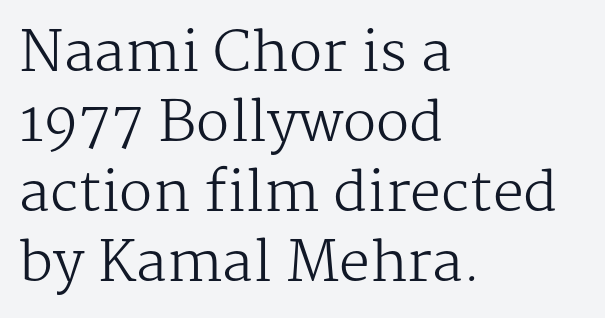
{"serif": "yes", "italic": "no", "bold": "no", "weight": "regular", "width": "normal", "stroke_contrast": "medium", "x_height": "medium", "monospaced": "no", "underline": "no", "align": "left", "line_spacing": "normal", "line_spacing_ratio": 1.27, "letter_spacing": "normal", "letter_spacing_em": 0.0, "glyph_px": 55}
